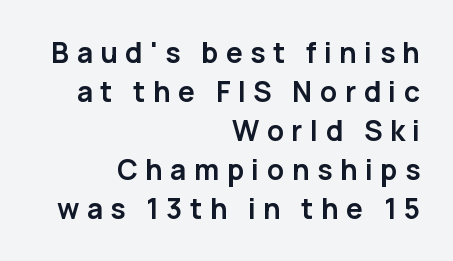
The text was rendered using a sans face with plain stroke endings. The strokes are fattened all the way to bold. Spacing verdict: proportional, widths tailored to each character. Horizontal alignment here is rightward, an uncommon choice for prose. You could only call the tracking loose — the letters float apart. Reading down the column, the eye jumps a familiar distance to each next line.
